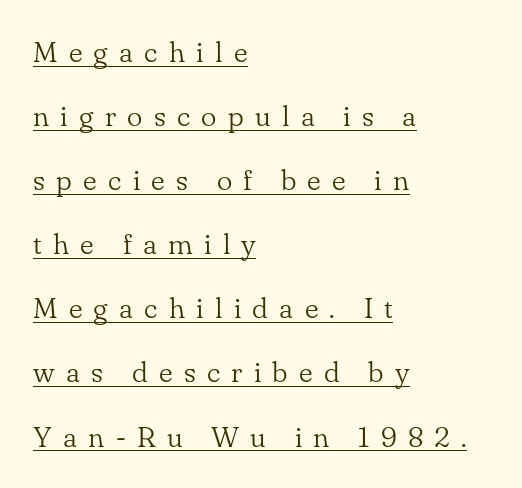
Students, note that the glyphs here are deliberately spaced far apart. The font is comparable to plain body text, perhaps lighter. Regarding leading, the lines here are spaced well apart. Observe the serifs anchoring each vertical stroke in this sample. The typography opts for an upright posture over an oblique one.
